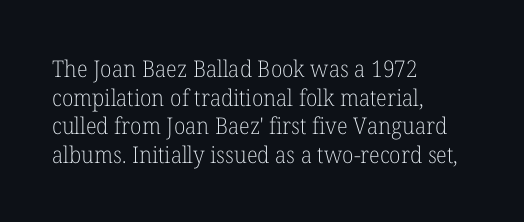
The image shows 23 px text type, upright; set left-aligned, line spacing 1.24x, normal letter spacing, not underlined.
